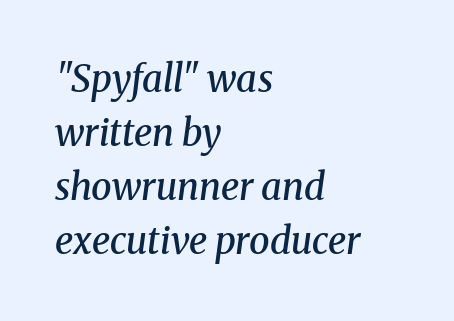
The passage shown is typed in a proportional face where columns would drift. Tall strokes in this sample are angled rather than plumb. The line-height multiplier appears to be the usual default. Small tapered or slab feet sit at the stroke ends, so this counts as serif. Plain, unruled lines of type.
